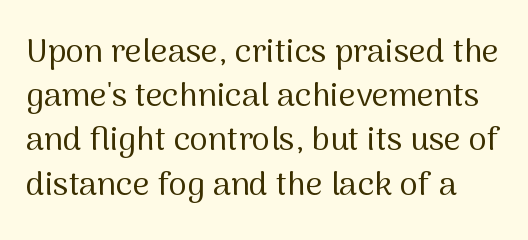
Is this a fixed-width face? No — the glyphs have proportional, varying widths. Typographically, this falls in the sans-serif category. This sample keeps an unexceptional amount of space between lines. Weight: in the light-to-regular range. A typesetter would call this zero additional tracking.
